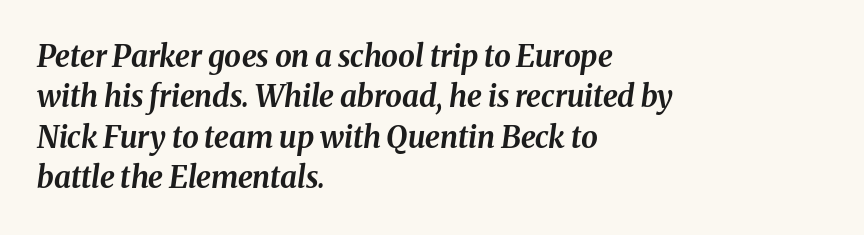
{"italic": "yes", "lean": "right", "slant_degrees": 8, "bold": "yes", "weight": "bold", "width": "normal", "stroke_contrast": "medium", "x_height": "medium", "monospaced": "no", "underline": "no", "align": "left", "line_spacing": "normal", "line_spacing_ratio": 1.35, "letter_spacing": "normal", "letter_spacing_em": 0.0, "glyph_px": 30}
